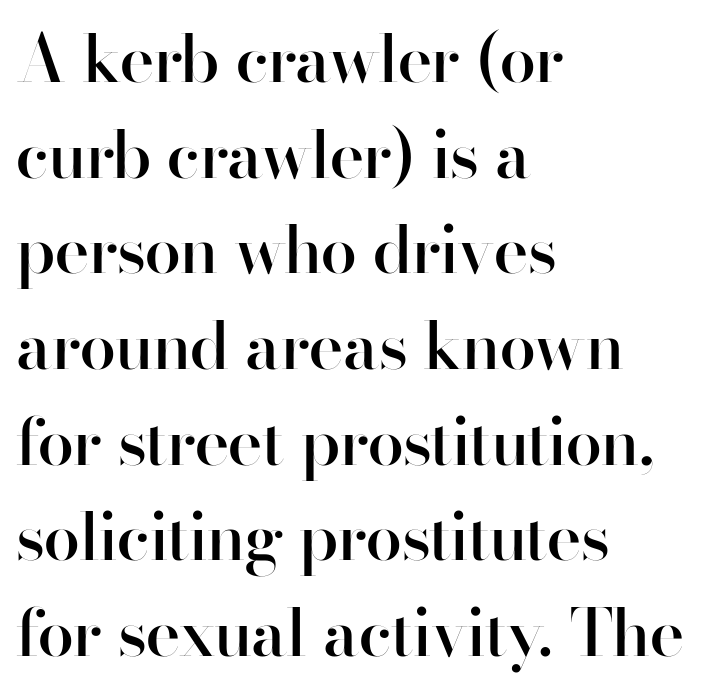
The image shows 66 px semibold sans-serif type, upright; set left-aligned, normal line spacing (1.45x), normal letter spacing, not underlined; high stroke contrast and a small x-height.
